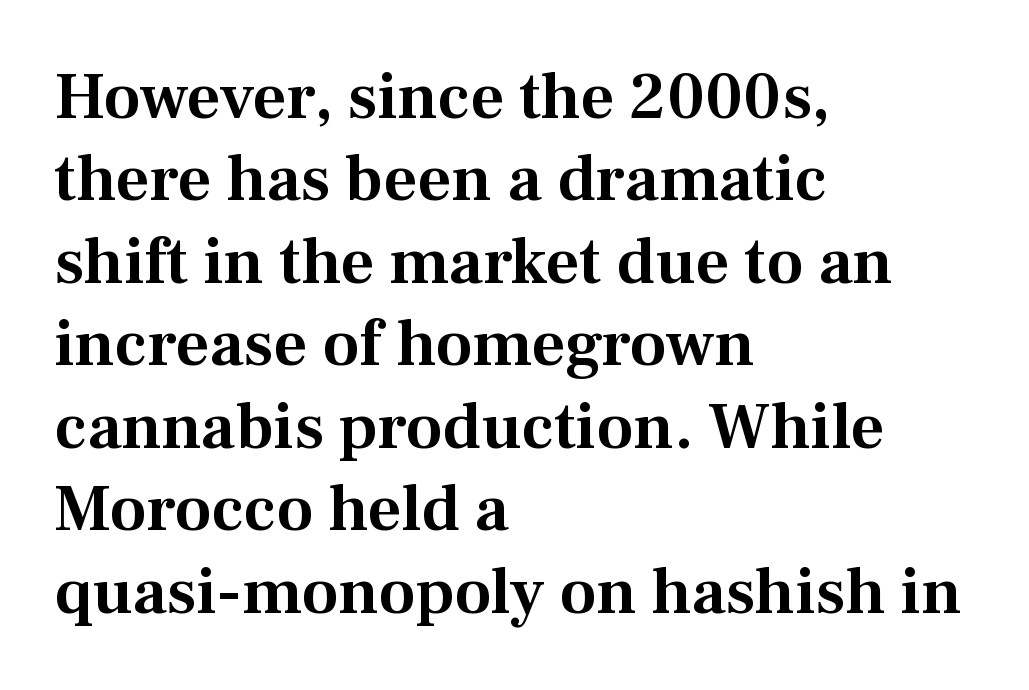
{"serif": "yes", "italic": "no", "width": "normal", "stroke_contrast": "medium", "x_height": "medium", "monospaced": "no", "underline": "no", "align": "left", "line_spacing": "normal", "line_spacing_ratio": 1.25, "letter_spacing": "normal", "letter_spacing_em": 0.0, "glyph_px": 66}
